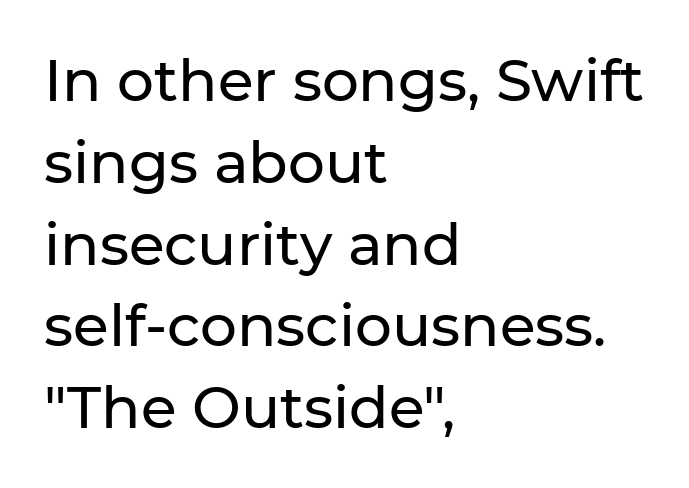
Q: Is the text italic (slanted)? A: No, it is upright.
Q: Is the typeface a serif or a sans-serif typeface? A: Sans-serif.
Q: Is the text underlined? A: No.
Q: How is the paragraph aligned? A: Left-aligned.
Q: Is the spacing between letters normal or unusually wide? A: Normal.
Q: Is the spacing between lines tight, normal or loose? A: Normal.
Q: Width (condensed, normal, or wide)? A: Normal.
Q: Stroke contrast? A: Low.
Q: x-height? A: Medium.
Q: Monospaced? A: No.
